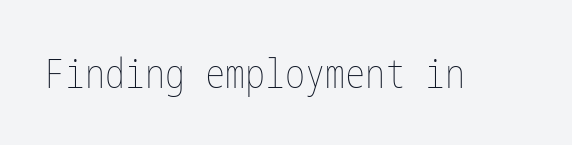
The passage shown has conventional tracking throughout. Tall strokes in this sample are plumb rather than angled. The passage shown is not bold in any degree. Words float on clear page, feet unadorned.
